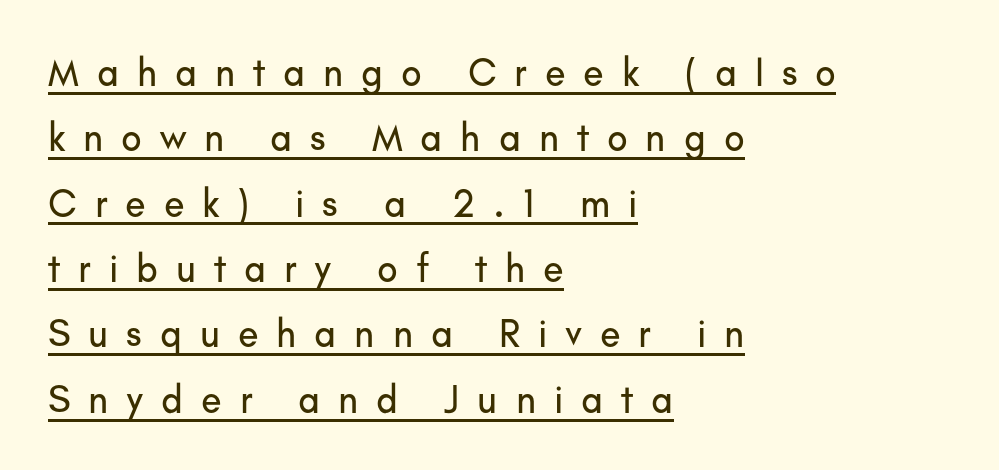
Grotesque or geometric, the face here clearly has no serifs. A baseline rule has been typeset under these characters. What stands out about the letter spacing? Its width — letters are far apart. Italic? Not at all — the glyphs are vertical.
